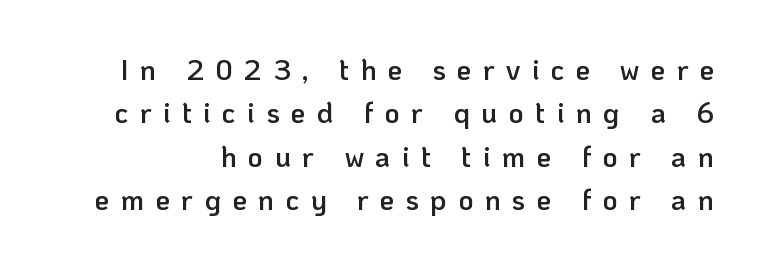
{"serif": "no", "italic": "no", "bold": "semi", "weight": "semibold", "width": "normal", "stroke_contrast": "low", "x_height": "medium", "monospaced": "no", "underline": "no", "line_spacing": "normal", "line_spacing_ratio": 1.5, "letter_spacing": "wide", "letter_spacing_em": 0.39, "glyph_px": 29}
